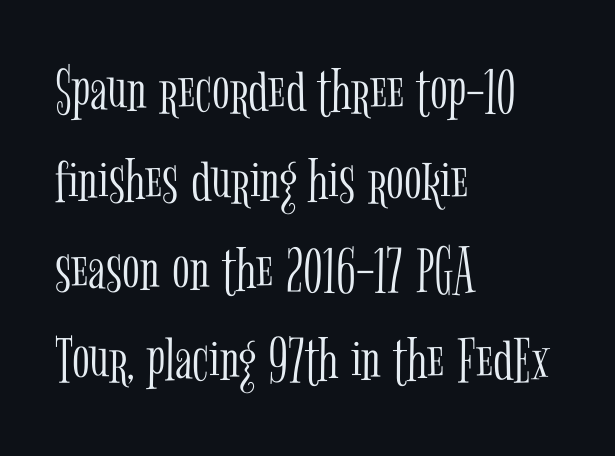
The image shows 65 px light, condensed serif type, upright; set left-aligned, normal line spacing (1.38x), normal letter spacing, not underlined; low stroke contrast and a medium x-height.
